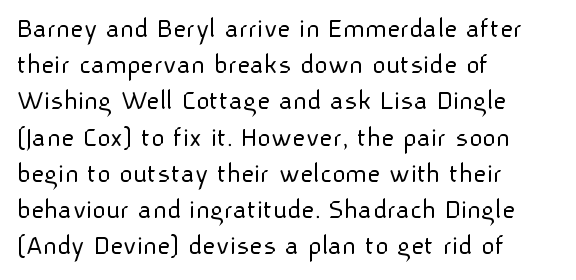
{"serif": "no", "italic": "no", "bold": "no", "weight": "light", "width": "normal", "stroke_contrast": "low", "x_height": "medium", "monospaced": "no", "underline": "no", "align": "left", "line_spacing": "normal", "line_spacing_ratio": 1.25, "letter_spacing": "normal", "letter_spacing_em": 0.0, "glyph_px": 29}
